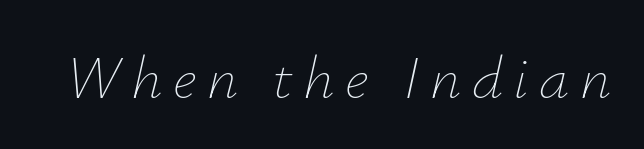
{"italic": "yes", "lean": "right", "slant_degrees": 12, "bold": "no", "weight": "thin", "width": "normal", "stroke_contrast": "low", "x_height": "small", "monospaced": "no", "underline": "no", "glyph_px": 61}
